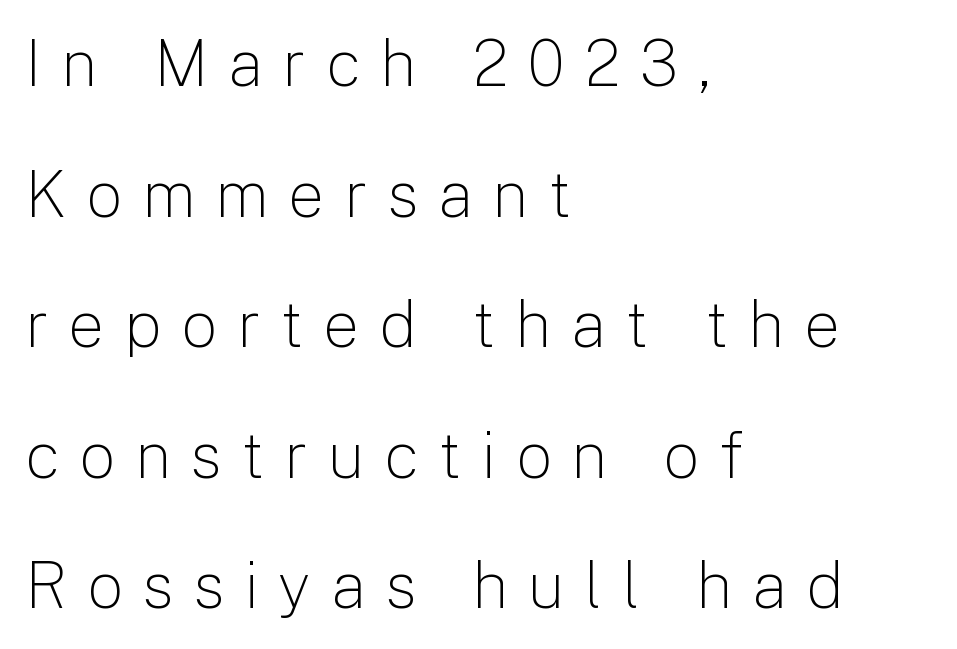
Q: Is the text bold? A: No.
Q: Is the text italic (slanted)? A: No, it is upright.
Q: Is the typeface a serif or a sans-serif typeface? A: Sans-serif.
Q: Is the text underlined? A: No.
Q: How is the paragraph aligned? A: Left-aligned.
Q: Is the spacing between letters normal or unusually wide? A: Unusually wide.
Q: Is the spacing between lines tight, normal or loose? A: Loose.
Q: Width (condensed, normal, or wide)? A: Normal.
Q: Stroke contrast? A: Low.
Q: x-height? A: Medium.
Q: Monospaced? A: No.
